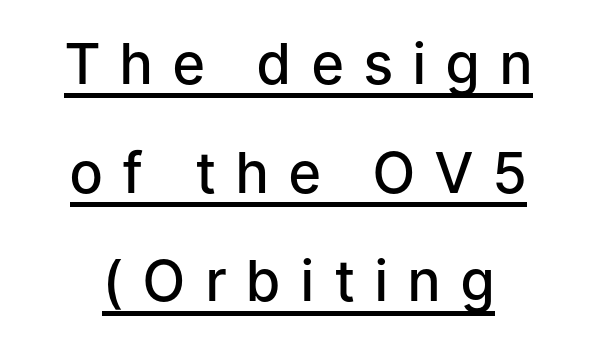
The image shows 56 px semibold sans-serif type, upright; set centered, loose line spacing (1.94x), unusually wide letter spacing (+0.37 em), underlined; low stroke contrast and a medium x-height.
